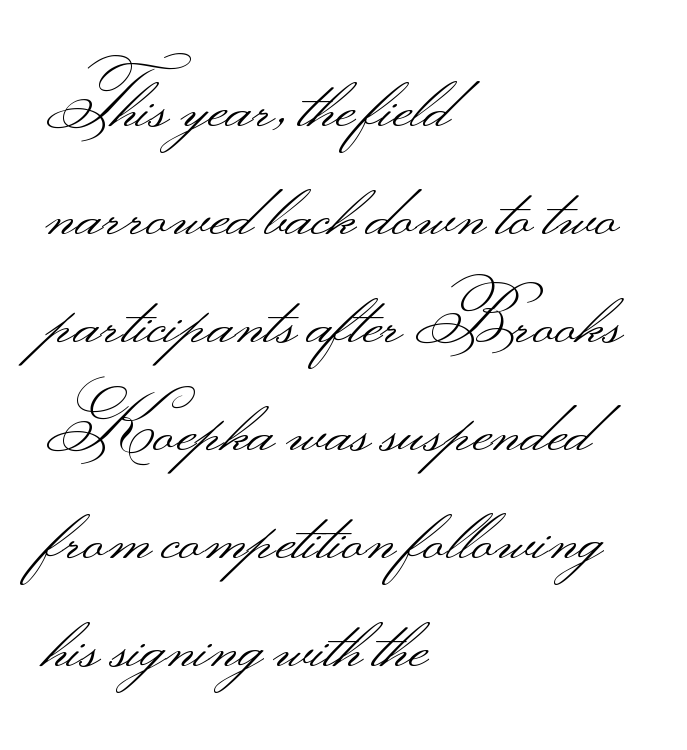
The image shows 73 px light, wide sans-serif type; set left-aligned, normal line spacing (1.48x), normal letter spacing, not underlined; medium stroke contrast.
